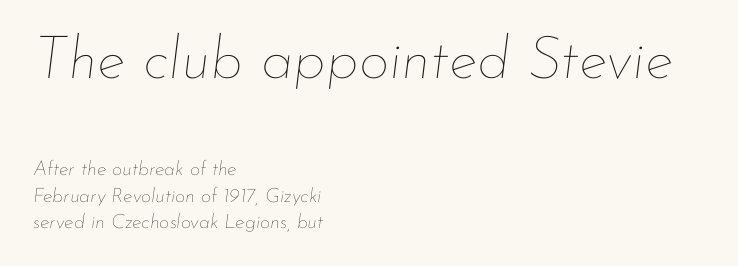
Has an underline been added? It has not. The designer left line spacing at the default. These lines are rendered in a variable-pitch font. The typesetter chose a ragged-right arrangement here. Letters have the restrained weight of plain body copy at most.
